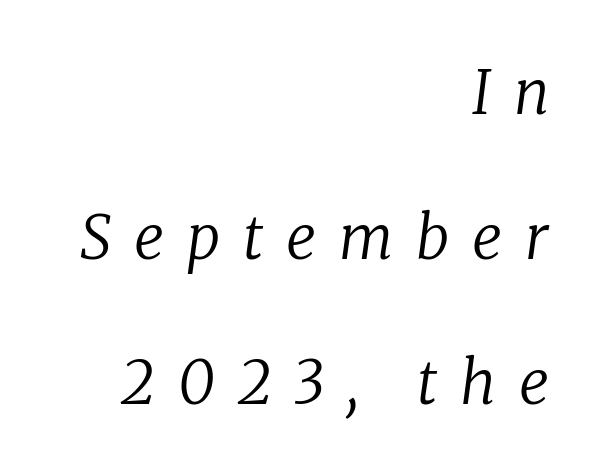
The image shows 60 px regular-weight serif type, italic (leaning right); set right-aligned, loose line spacing (2.42x), unusually wide letter spacing (+0.38 em), not underlined; low stroke contrast and a medium x-height.
